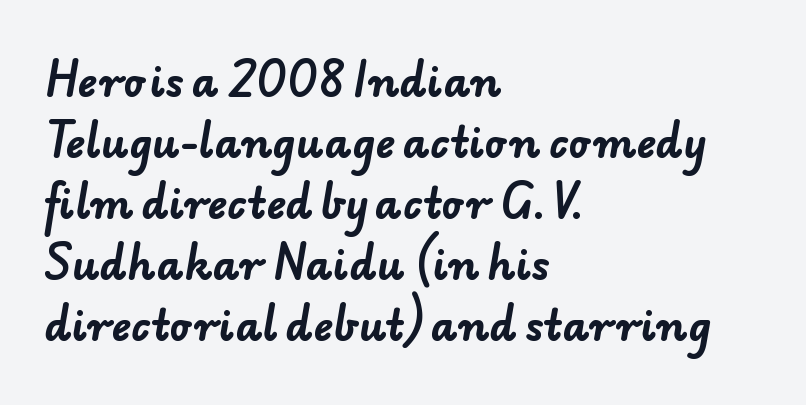
The leading is moderate, giving the passage an even texture. Each letter keeps its own natural width here, so spacing adapts to shape. Words float on clear page, feet unadorned. The ragged edge is on the right, which tells us the setting is flush left.
